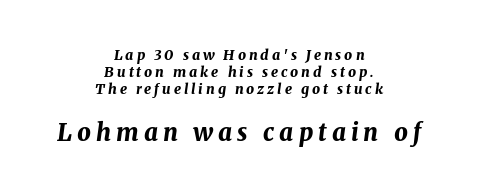
The image shows 24 px bold type, italic (leaning right); set centered, line spacing 1.23x, unusually wide letter spacing (+0.21 em), not underlined; the second (bottom) block is 1.71x larger.
